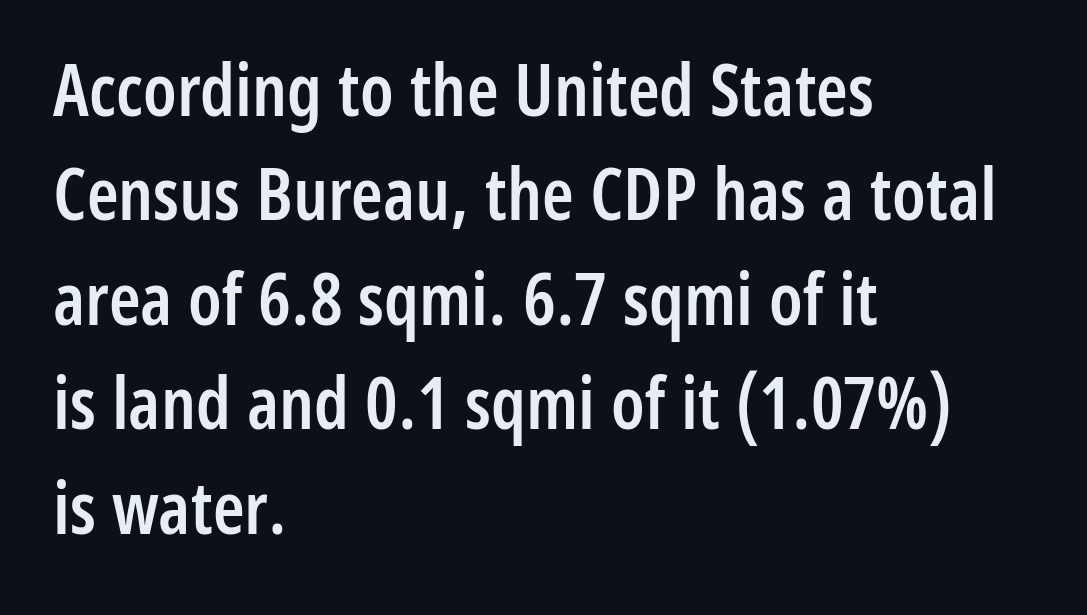
Inter-character spacing is left at the font's built-in metrics. A bit beefed up — I'd call it semibold rather than bold. Style check: upright. Character widths vary here, with narrow letters taking less room than wide ones.
